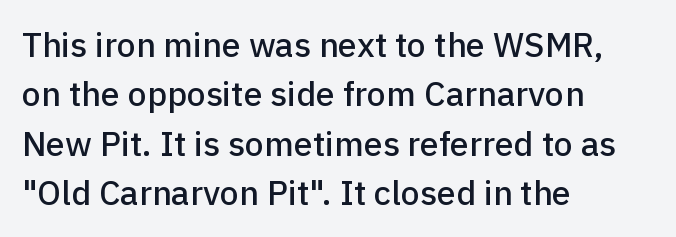
{"serif": "no", "italic": "no", "width": "normal", "stroke_contrast": "low", "x_height": "medium", "monospaced": "no", "underline": "no", "align": "left", "line_spacing": "normal", "line_spacing_ratio": 1.45, "letter_spacing": "normal", "letter_spacing_em": 0.0, "glyph_px": 34}
